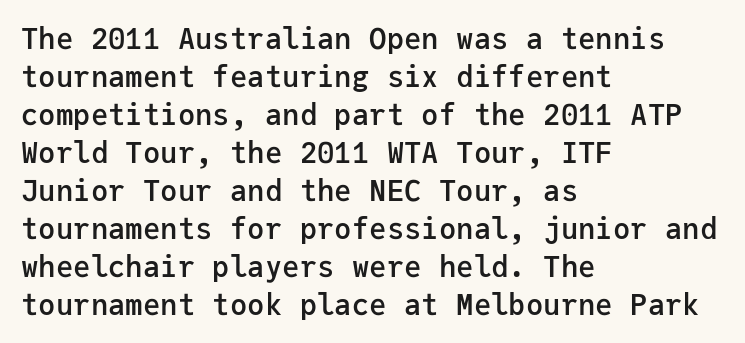
{"serif": "no", "italic": "no", "bold": "semi", "weight": "semibold", "width": "normal", "stroke_contrast": "low", "x_height": "medium", "monospaced": "yes", "underline": "no", "align": "left", "line_spacing": "normal", "line_spacing_ratio": 1.31, "letter_spacing": "normal", "letter_spacing_em": 0.0, "glyph_px": 29}
